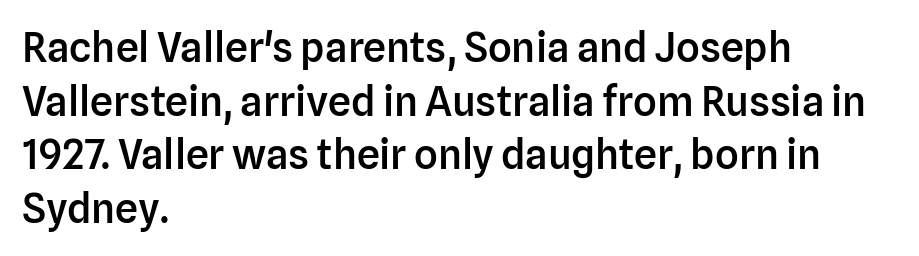
The lines in this sample share a left origin and differ only in where they stop. Spacing verdict: proportional, widths tailored to each character. On the weight axis this lands at semibold, roughly 600. The area under the type is left untouched. The type is set solid horizontally, with unmodified tracking. Ascenders rise straight up at ninety degrees.
